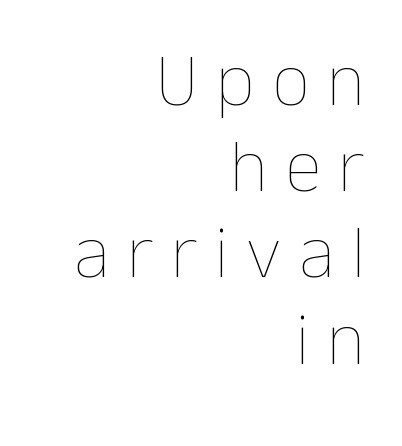
The text block is weighted toward the right margin, trailing off unevenly leftward. Clear beneath every line of the passage. Here the designer chose a conventional face with non-uniform glyph widths. Compared with typical body copy, the letter spacing here is much looser. Reading down the column, the eye jumps only a short way to each next line.
